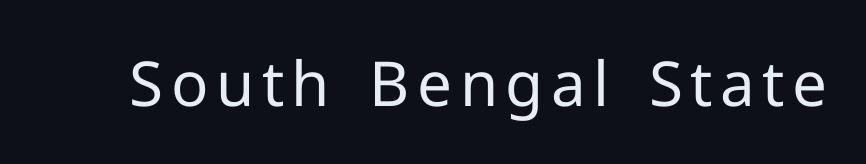
{"serif": "no", "italic": "no", "bold": "no", "weight": "regular", "width": "normal", "stroke_contrast": "low", "x_height": "medium", "monospaced": "no", "underline": "no", "glyph_px": 62}
